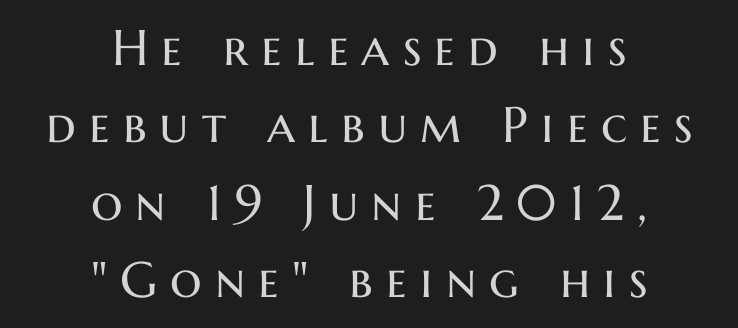
{"serif": "no", "italic": "no", "bold": "no", "weight": "regular", "width": "normal", "stroke_contrast": "medium", "x_height": "medium", "monospaced": "no", "underline": "no", "align": "center", "line_spacing": "normal", "line_spacing_ratio": 1.55, "letter_spacing": "wide", "letter_spacing_em": 0.26, "glyph_px": 50}
